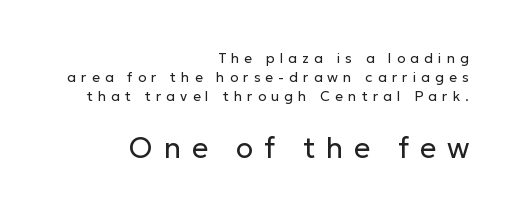
Designer's note — italics off, roman on. Teacher's note: observe the even right margin — that is flush-right alignment. Baseline-to-baseline distance is the conventional proportion of letter height. Rule under the text: the space is simply empty. Typesetter's note — lower block bumped up in size, upper block left smaller. The passage shown is typed in a proportional face where columns would drift.
